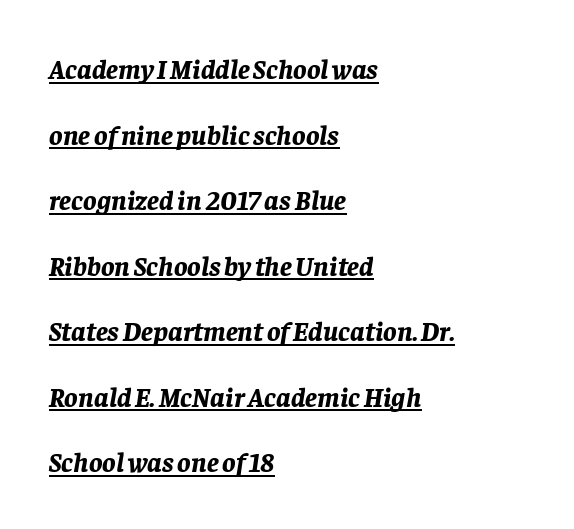
How would I describe the line gaps? Wide and relaxed. Each letter keeps its own natural width here, so spacing adapts to shape. Tracking here is standard; glyphs follow each other at the usual distance. The rendering uses a bold face; every stroke is thick and dark.
